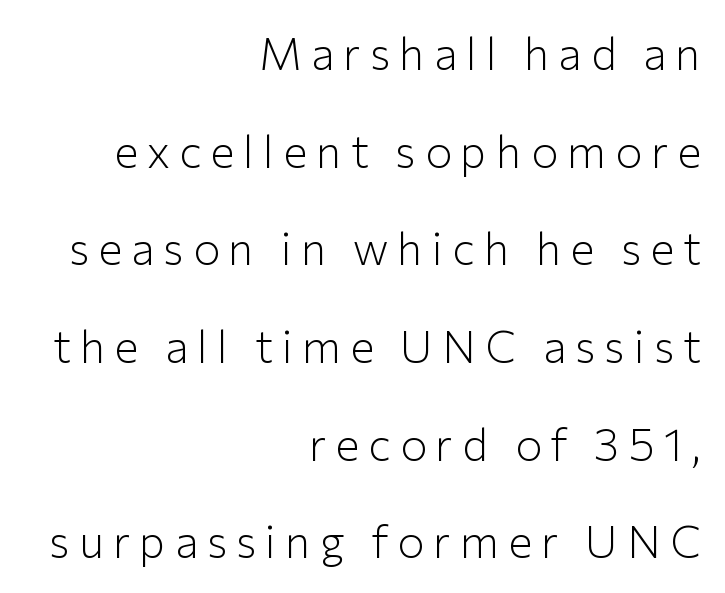
{"serif": "no", "italic": "no", "bold": "no", "weight": "light", "width": "normal", "stroke_contrast": "low", "x_height": "medium", "monospaced": "no", "underline": "no", "align": "right", "line_spacing": "loose", "line_spacing_ratio": 2.17, "letter_spacing": "wide", "letter_spacing_em": 0.2, "glyph_px": 45}
